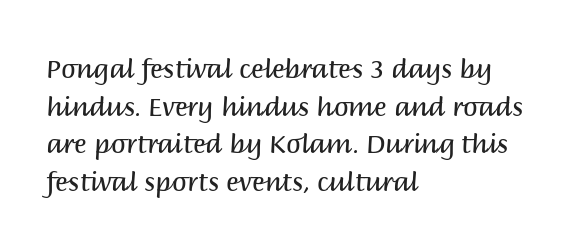
{"bold": "no", "underline": "no", "align": "left", "line_spacing": "normal", "line_spacing_ratio": 1.45, "letter_spacing": "normal", "letter_spacing_em": 0.0, "glyph_px": 26}
